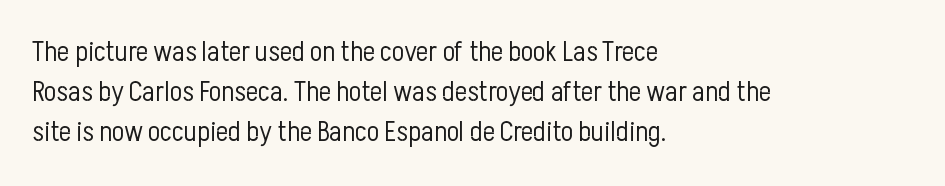
The image shows 29 px light, condensed sans-serif type, upright; set left-aligned, normal line spacing (1.38x), normal letter spacing, not underlined; low stroke contrast and a medium x-height.
